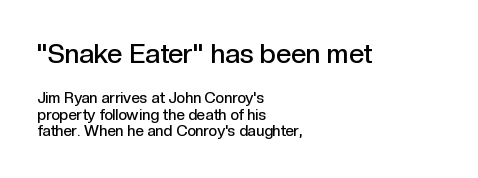
Q: Is the text bold? A: Semi-bold.
Q: Is the text italic (slanted)? A: No, it is upright.
Q: Is the text underlined? A: No.
Q: How is the paragraph aligned? A: Left-aligned.
Q: Is the spacing between letters normal or unusually wide? A: Normal.
Q: Is the spacing between lines tight, normal or loose? A: Tight.
Q: Which block of text is set in a larger size, the first (top) or the second (bottom)? A: The first (top) one.
